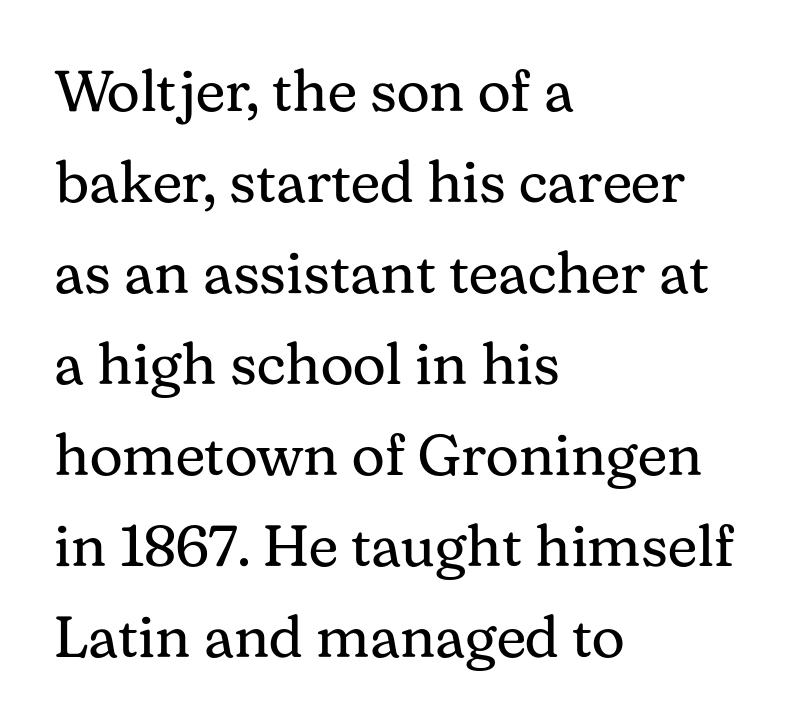
{"serif": "yes", "italic": "no", "bold": "no", "weight": "regular", "width": "normal", "stroke_contrast": "medium", "x_height": "medium", "monospaced": "no", "underline": "no", "align": "left", "line_spacing": "normal", "line_spacing_ratio": 1.57, "letter_spacing": "normal", "letter_spacing_em": 0.0, "glyph_px": 58}
